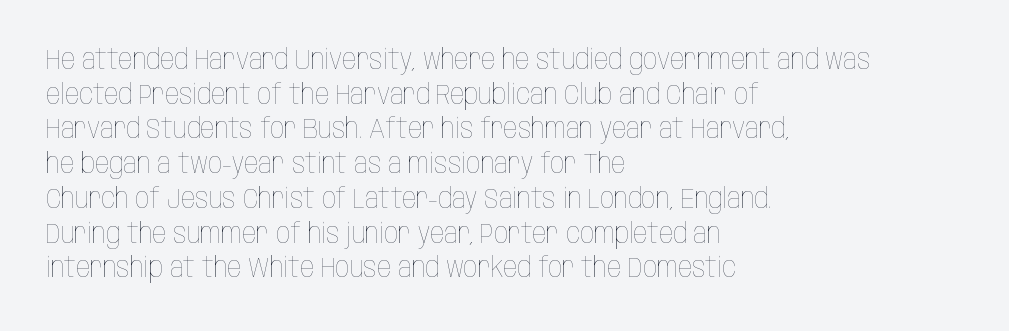
The rendering uses natural spacing where letterforms have individual widths. You can tell it's not italic because the verticals are truly vertical. Is this a heavy cut? Hardly; it is regular or lighter. A student would call this left alignment; a typographer would say flush left, rag right. The strip under each line holds only bare page.
